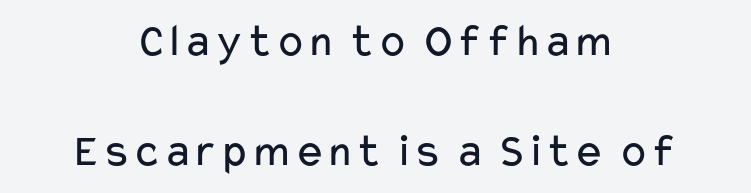
The image shows 47 px regular-weight, wide sans-serif type, upright; set centered, loose line spacing (2.35x), normal letter spacing, not underlined; low stroke contrast and a medium x-height.
